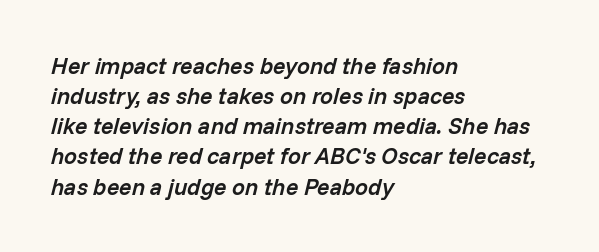
Emphasis-style slanted type is in use. These lines sit exactly where default settings would place them. The letters sit at their default tracking, neither squeezed nor spread. Check under the words: just untouched page. Line beginnings align vertically; line endings do not.
